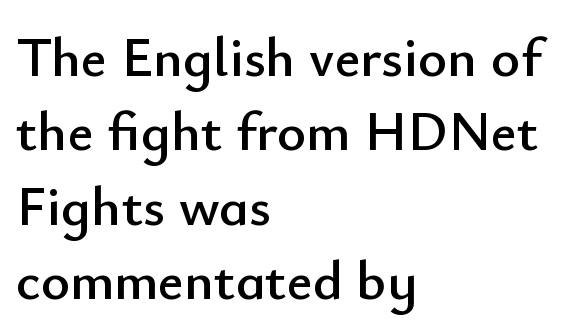
{"serif": "no", "italic": "no", "width": "normal", "stroke_contrast": "low", "x_height": "small", "monospaced": "no", "underline": "no", "align": "left", "line_spacing": "normal", "line_spacing_ratio": 1.33, "letter_spacing": "normal", "letter_spacing_em": 0.0, "glyph_px": 56}
